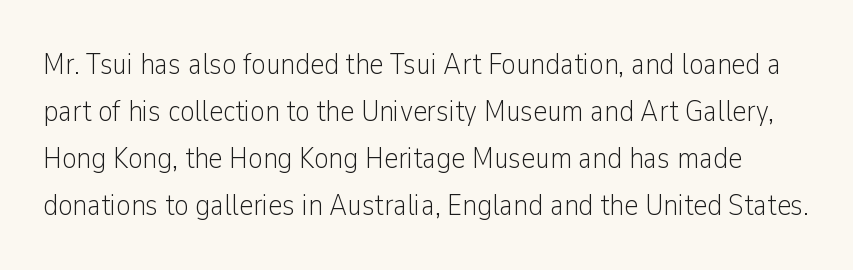
Q: Is the text bold? A: No.
Q: Is the text italic (slanted)? A: No, it is upright.
Q: Is the typeface a serif or a sans-serif typeface? A: Sans-serif.
Q: Is the text underlined? A: No.
Q: Is the spacing between letters normal or unusually wide? A: Normal.
Q: Is the spacing between lines tight, normal or loose? A: Normal.
Q: Width (condensed, normal, or wide)? A: Condensed.
Q: Stroke contrast? A: Low.
Q: x-height? A: Medium.
Q: Monospaced? A: No.
